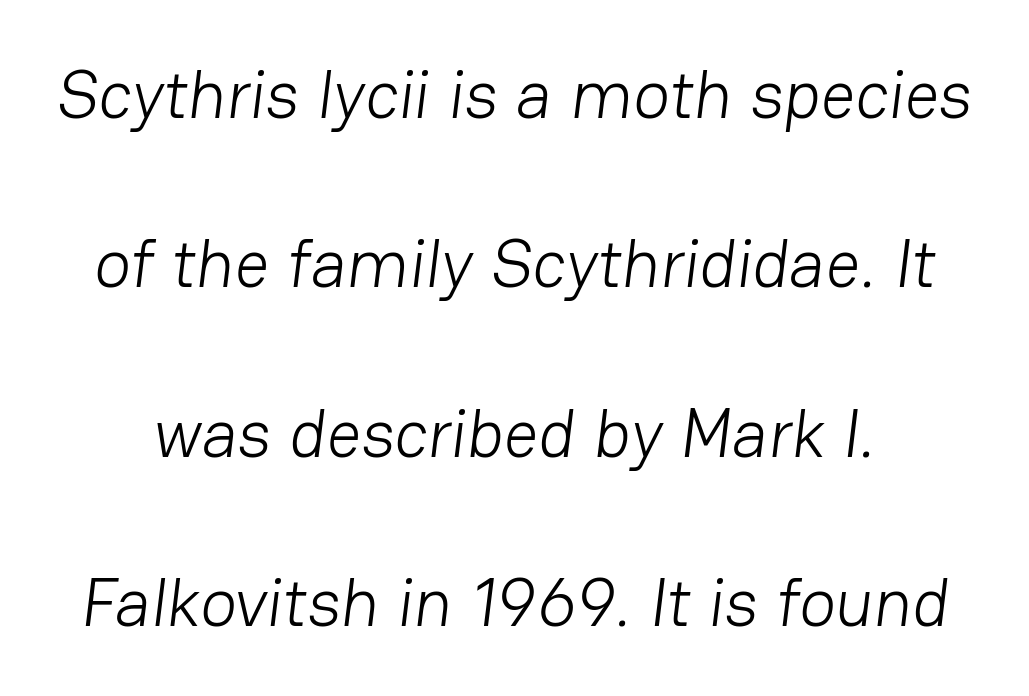
The rendering uses natural spacing where letterforms have individual widths. The font is comparable to plain body text, perhaps lighter. Regarding serifs, this sample does without them. Compared with typical paragraphs, the rows here are farther apart.
